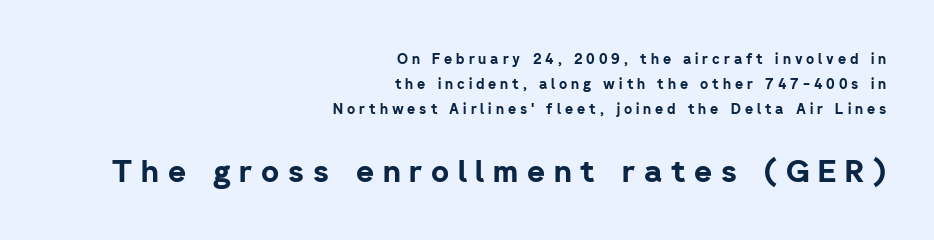
{"serif": "no", "italic": "no", "bold": "yes", "weight": "bold", "width": "normal", "stroke_contrast": "low", "x_height": "medium", "monospaced": "no", "underline": "no", "align": "right", "line_spacing_ratio": 1.8, "letter_spacing": "wide", "letter_spacing_em": 0.28, "larger_block": "second", "size_ratio": 2.21, "glyph_px": 31}
